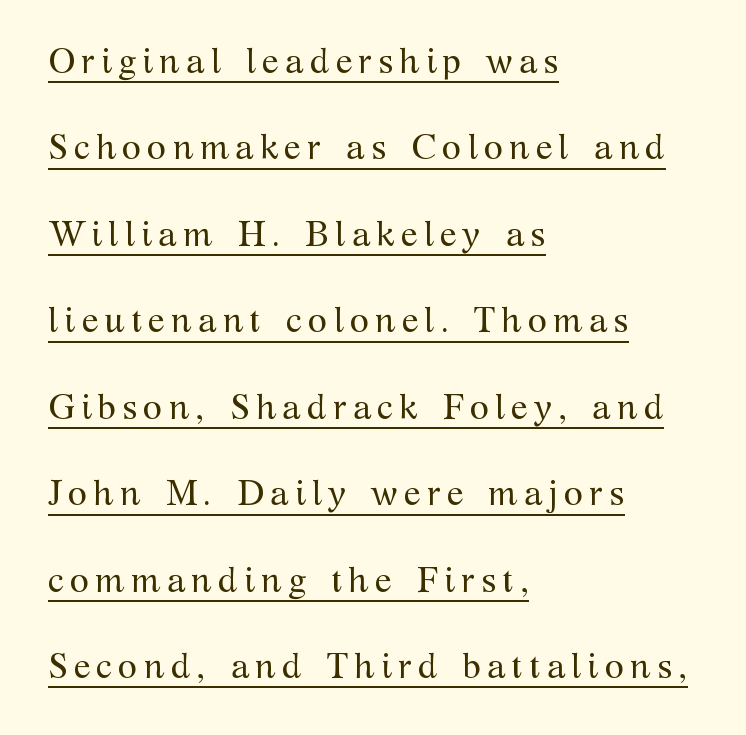
These lines are rendered in a variable-pitch font. One glance says open: line gaps are wider than usual. Alignment: flush left. This sample uses a serif face. Posture: vertical.
